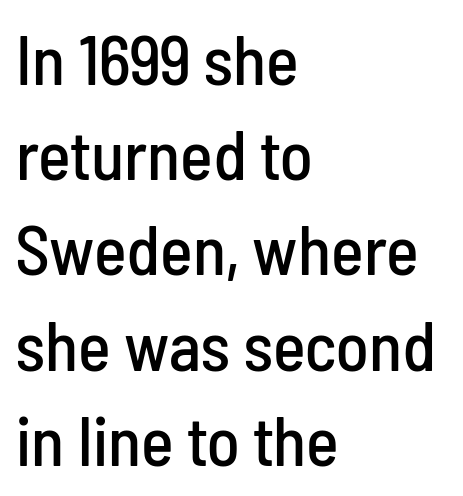
The rag falls on the right side of this text block. The letters stand straight up with perfectly vertical stems. There is no visible air inserted between adjacent glyphs. Summary of vertical rhythm: regular, with standard interline spacing.
